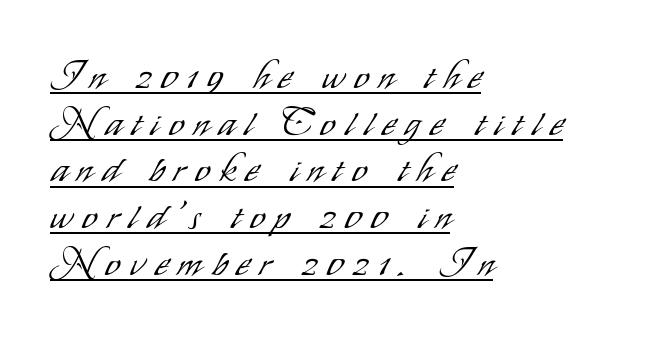
{"serif": "no", "bold": "no", "weight": "light", "width": "condensed", "stroke_contrast": "low", "x_height": "small", "monospaced": "no", "underline": "yes", "align": "left", "line_spacing_ratio": 1.23, "letter_spacing": "wide", "letter_spacing_em": 0.26, "glyph_px": 38}
